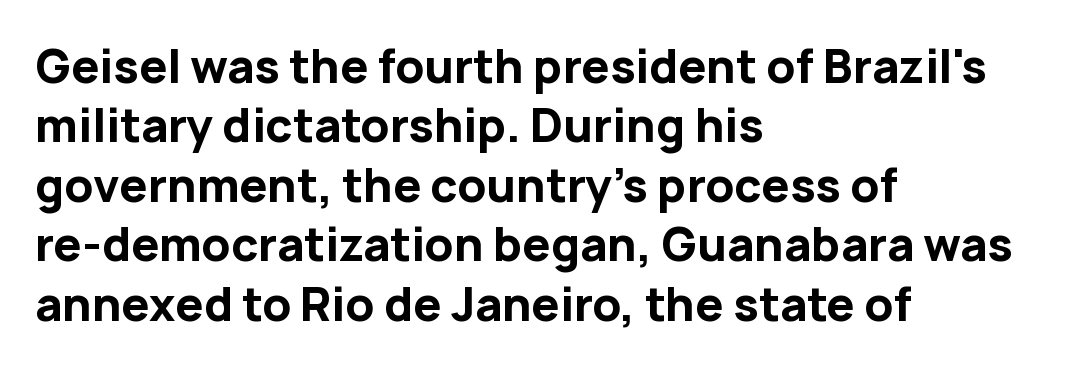
The image shows 45 px bold sans-serif type, upright; set left-aligned, normal line spacing (1.32x), normal letter spacing, not underlined; low stroke contrast and a medium x-height.
